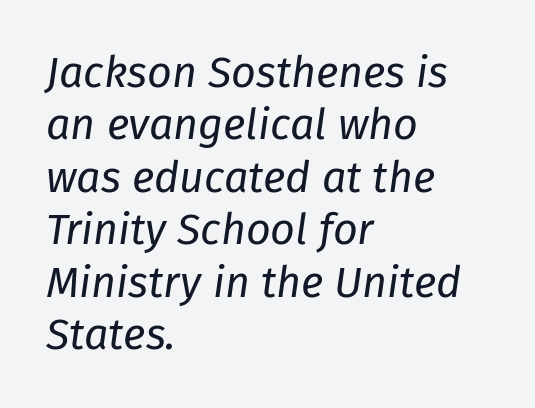
The image shows 43 px regular-weight type, italic (leaning right); set left-aligned, line spacing 1.22x, normal letter spacing, not underlined; low stroke contrast and a medium x-height.
